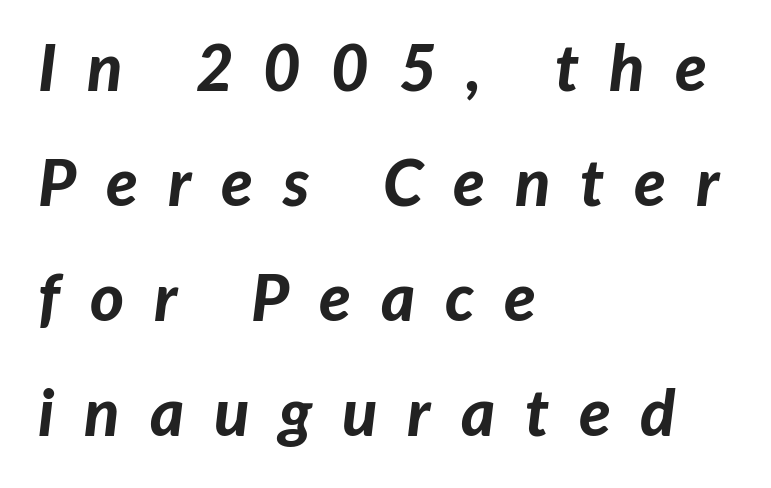
Q: Is the text bold? A: Yes.
Q: Is the text italic (slanted)? A: Yes, it leans right by about 7 degrees.
Q: Is the text underlined? A: No.
Q: How is the paragraph aligned? A: Left-aligned.
Q: Is the spacing between letters normal or unusually wide? A: Unusually wide.
Q: Width (condensed, normal, or wide)? A: Normal.
Q: Stroke contrast? A: Low.
Q: x-height? A: Medium.
Q: Monospaced? A: No.
